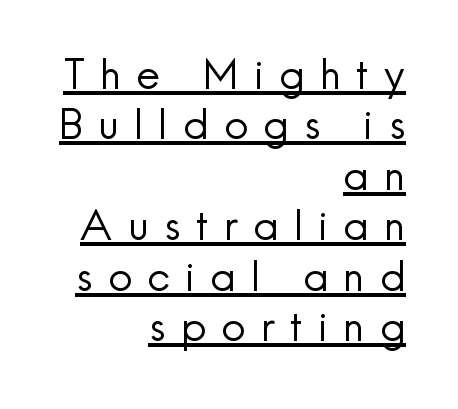
The image shows 42 px regular-weight sans-serif type, upright; set right-aligned, line spacing 1.2x, unusually wide letter spacing (+0.37 em), underlined; a small x-height.
